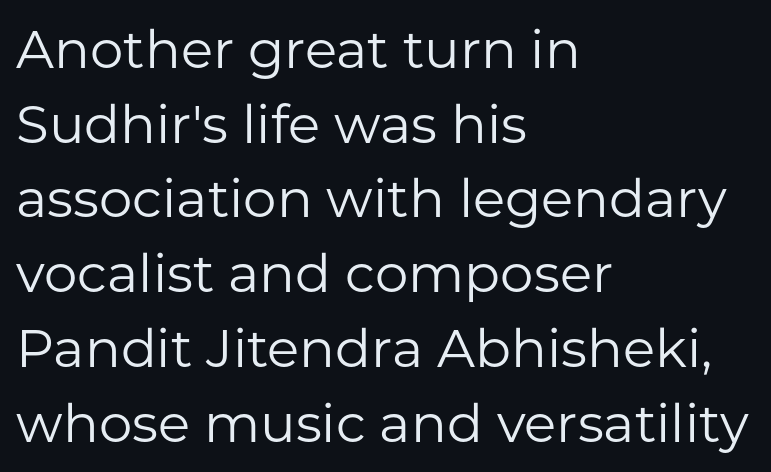
Unlike a traditional serif, this face leaves its strokes unadorned. Does the leading feel generous? No, just average. The characters are drawn with everyday or finer stroke widths. This sample uses plain, unmodified letter spacing.
